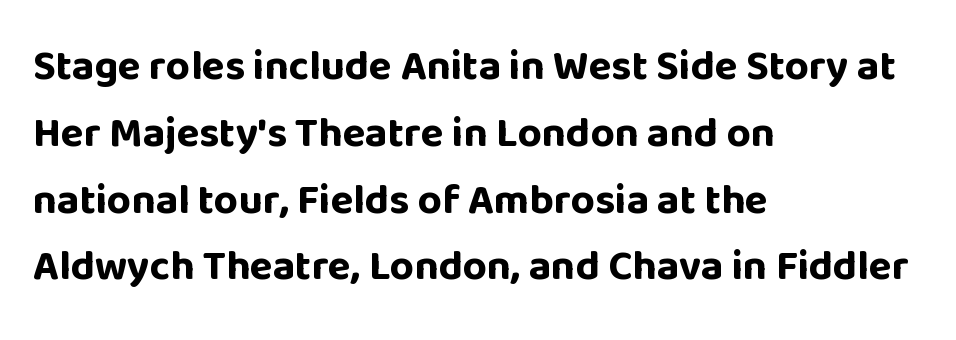
Glance below the letters and you will spot only blank space. Caption: standard tracking, unaltered. The lines sit at an ordinary, default distance from one another. Check where the strokes stop: nothing finishes them off — pure sans. Heft: maximum for text — a bold.
